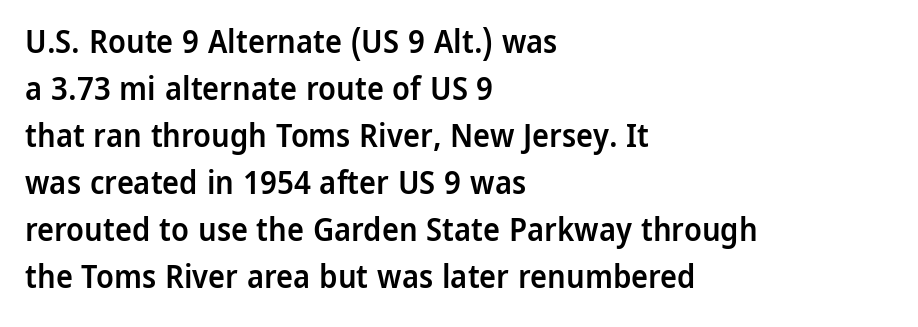
A typesetter would label this face a sans. A typesetter would call this proportional, since set widths differ per character. Every row of glyphs begins at an identical x-position on the left. A normal amount of white space separates one row of letters from the next. A roman cut, with each character standing at attention.
